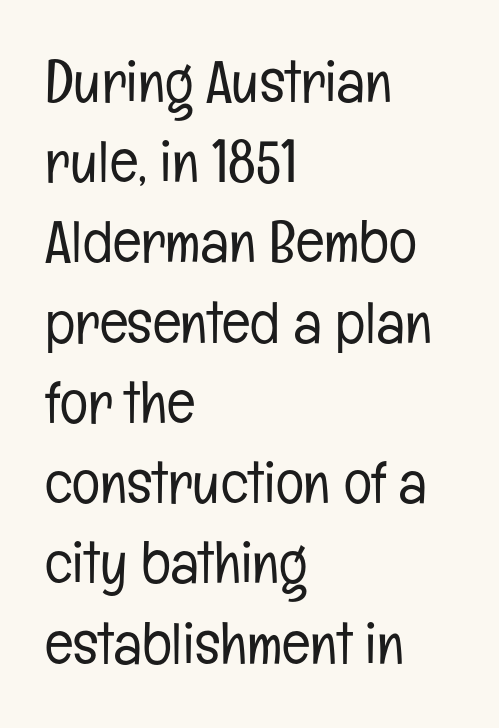
Q: Is the text bold? A: No.
Q: Is the text italic (slanted)? A: No, it is upright.
Q: Is the typeface a serif or a sans-serif typeface? A: Sans-serif.
Q: Is the text underlined? A: No.
Q: How is the paragraph aligned? A: Left-aligned.
Q: Is the spacing between letters normal or unusually wide? A: Normal.
Q: Is the spacing between lines tight, normal or loose? A: Normal.
Q: Width (condensed, normal, or wide)? A: Condensed.
Q: Stroke contrast? A: Low.
Q: x-height? A: Medium.
Q: Monospaced? A: No.
